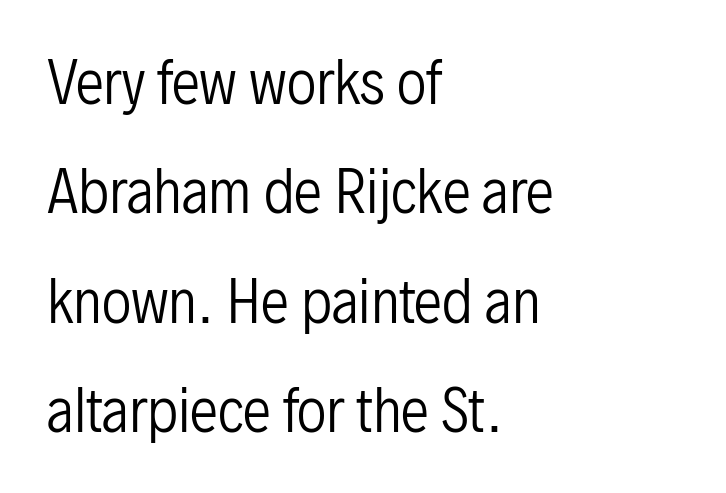
{"serif": "no", "italic": "no", "bold": "no", "weight": "regular", "width": "condensed", "stroke_contrast": "low", "x_height": "medium", "monospaced": "no", "underline": "no", "align": "left", "line_spacing": "loose", "line_spacing_ratio": 1.92, "letter_spacing": "normal", "letter_spacing_em": 0.0, "glyph_px": 57}
